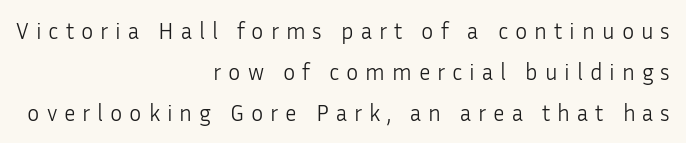
{"italic": "no", "bold": "no", "underline": "no", "align": "right", "line_spacing_ratio": 1.78, "letter_spacing": "wide", "letter_spacing_em": 0.3, "glyph_px": 23}
